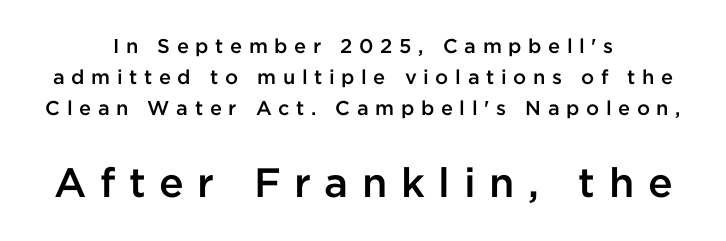
Nobody drew a line under any word here. Students, this is semibold: more ink than regular, less than bold. Nothing sits at the stroke ends, so this counts as sans-serif. A student would call this center alignment; a typographer would say set centered. These two chunks differ in scale, with the bottom chunk taking the larger measure.
